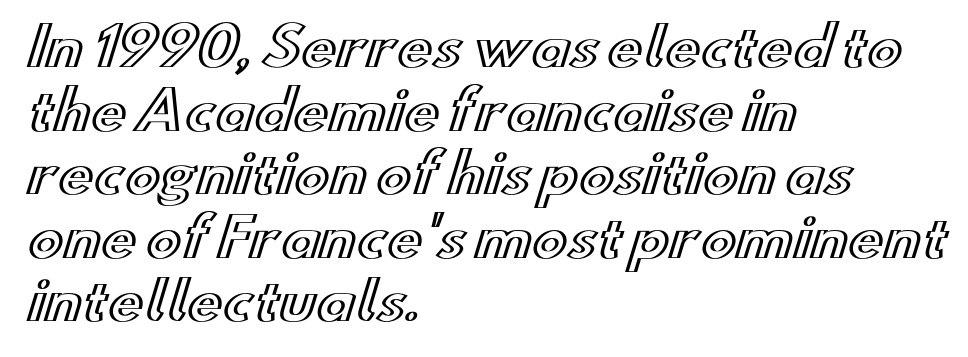
{"width": "wide", "x_height": "small", "monospaced": "no", "underline": "no", "align": "left", "line_spacing_ratio": 1.2, "letter_spacing": "normal", "letter_spacing_em": 0.0, "glyph_px": 53}
